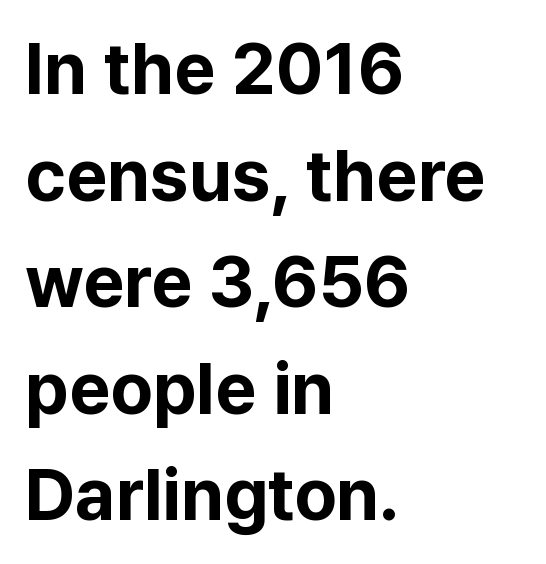
The typography opts for an upright posture over an oblique one. The rendering shows plain stroke endings on the letterforms — a sans-serif design. A typesetter would call this proportional, since set widths differ per character. Caption: standard tracking, unaltered. Weight: bold.
